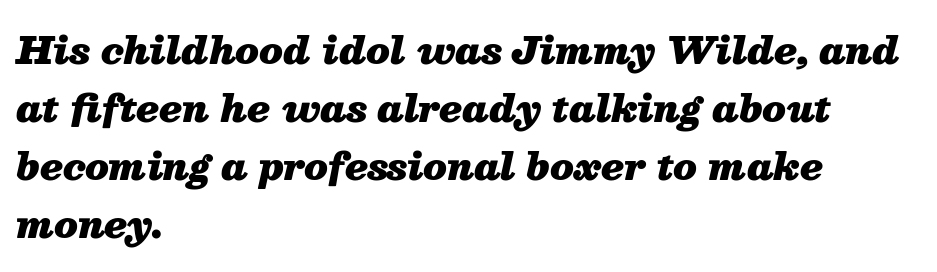
{"italic": "yes", "lean": "right", "slant_degrees": 13, "bold": "yes", "weight": "heavy", "width": "normal", "stroke_contrast": "medium", "x_height": "medium", "monospaced": "no", "underline": "no", "align": "left", "line_spacing": "normal", "line_spacing_ratio": 1.57, "letter_spacing": "normal", "letter_spacing_em": 0.0, "glyph_px": 37}
